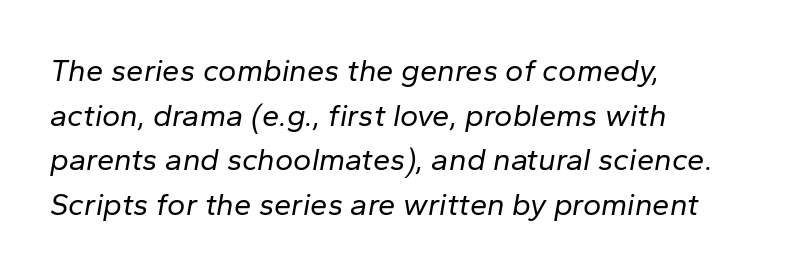
The image shows 31 px regular-weight type, italic (leaning right); set left-aligned, normal line spacing (1.44x), normal letter spacing, not underlined; low stroke contrast and a medium x-height.
